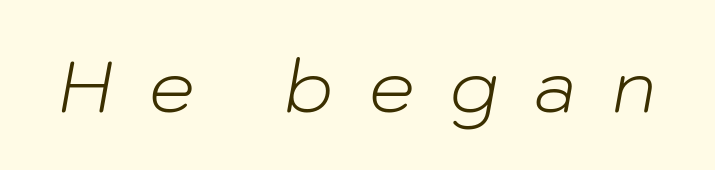
{"italic": "yes", "lean": "right", "slant_degrees": 10, "bold": "no", "weight": "light", "width": "normal", "stroke_contrast": "low", "x_height": "medium", "monospaced": "no", "underline": "no", "letter_spacing": "wide", "letter_spacing_em": 0.49, "glyph_px": 72}
